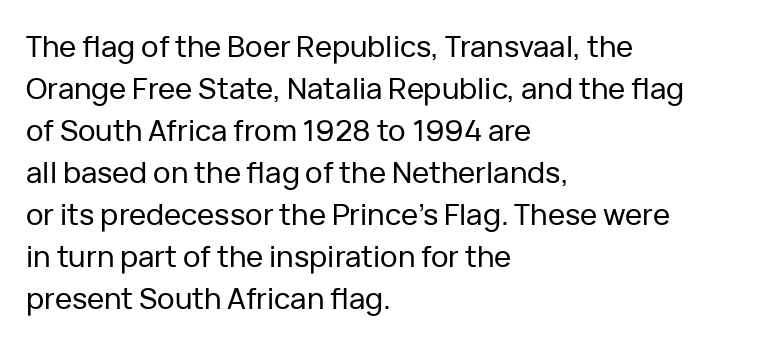
Glance below the letters and you will spot only blank space. This sample keeps an unexceptional amount of space between lines. The letters sit at their default tracking, neither squeezed nor spread. Serif or sans? Sans — the stroke terminals are bare. Varying glyph widths throughout — classic text-font behaviour. The font's upright variant was chosen for this text.
